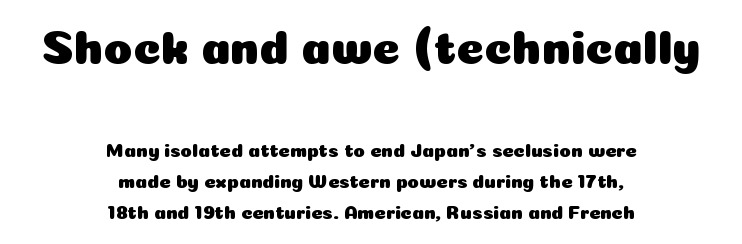
Words float on clear page, feet unadorned. The lines are quadded center. Whoever set this made the first block the dominant, larger element. Italic: no, the glyphs are upright roman.
